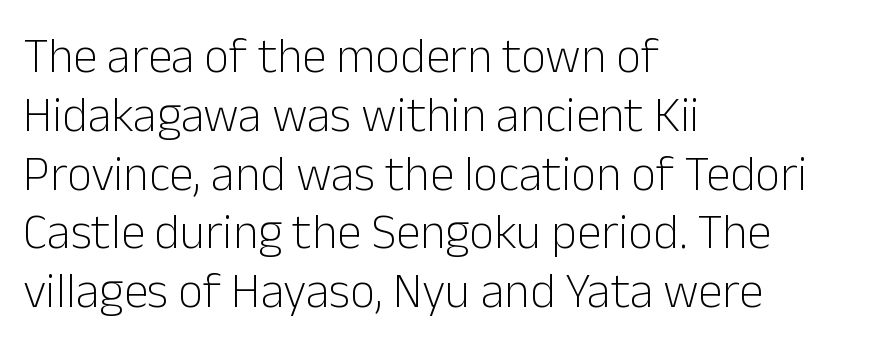
The image shows 49 px light sans-serif type, upright; set left-aligned, line spacing 1.2x, normal letter spacing, not underlined; low stroke contrast and a medium x-height.
